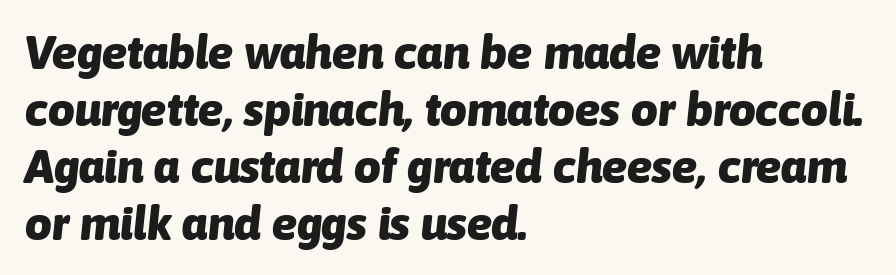
Q: Is the text bold? A: Yes.
Q: Is the text italic (slanted)? A: Yes, it leans right by about 6 degrees.
Q: Is the text underlined? A: No.
Q: How is the paragraph aligned? A: Left-aligned.
Q: Is the spacing between letters normal or unusually wide? A: Normal.
Q: Width (condensed, normal, or wide)? A: Normal.
Q: Stroke contrast? A: Low.
Q: x-height? A: Medium.
Q: Monospaced? A: No.
